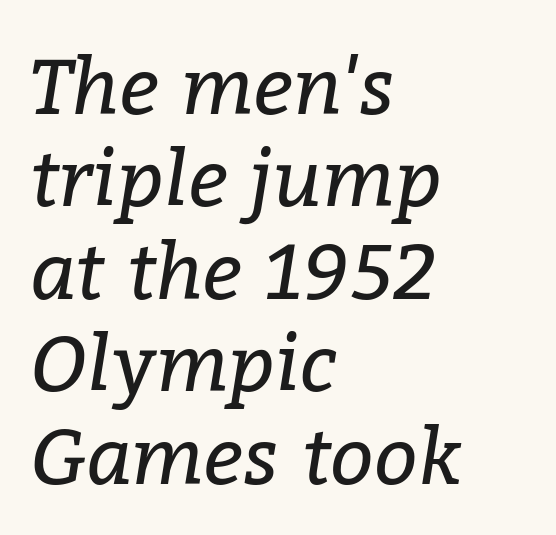
The image shows 77 px regular-weight serif type, italic (leaning right); set left-aligned, line spacing 1.2x, normal letter spacing, not underlined; low stroke contrast and a medium x-height.
